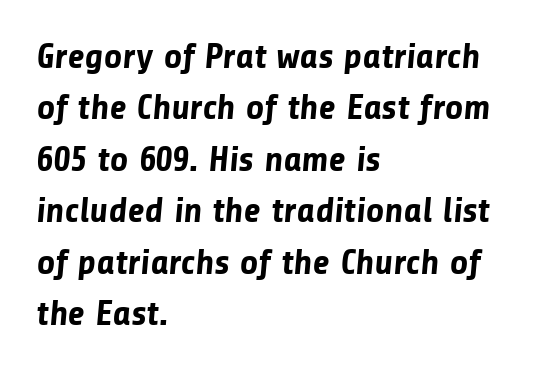
{"serif": "no", "bold": "yes", "weight": "bold", "width": "normal", "stroke_contrast": "low", "x_height": "medium", "monospaced": "no", "underline": "no", "align": "left", "line_spacing": "normal", "line_spacing_ratio": 1.43, "letter_spacing": "normal", "letter_spacing_em": 0.0, "glyph_px": 36}
